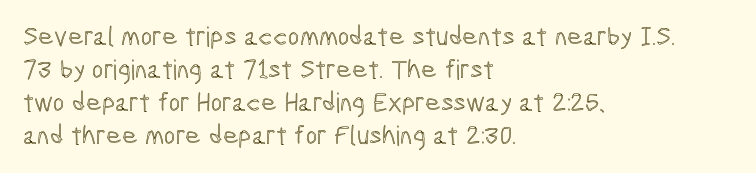
No extra tracking has been applied to these lines. Check the space under the baseline: it is left empty. The font's upright variant was chosen for this text. Casual observation: everything's shoved over to the left.
